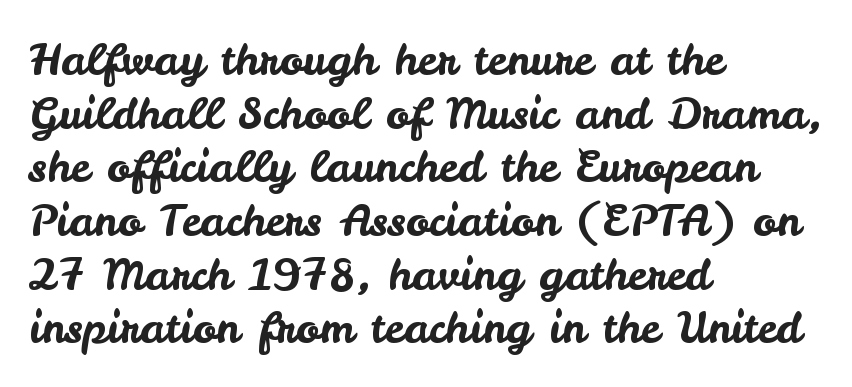
Q: Is the text italic (slanted)? A: Yes.
Q: Is the typeface a serif or a sans-serif typeface? A: Sans-serif.
Q: Is the text underlined? A: No.
Q: How is the paragraph aligned? A: Left-aligned.
Q: Is the spacing between letters normal or unusually wide? A: Normal.
Q: Width (condensed, normal, or wide)? A: Normal.
Q: Stroke contrast? A: Low.
Q: x-height? A: Small.
Q: Monospaced? A: No.
